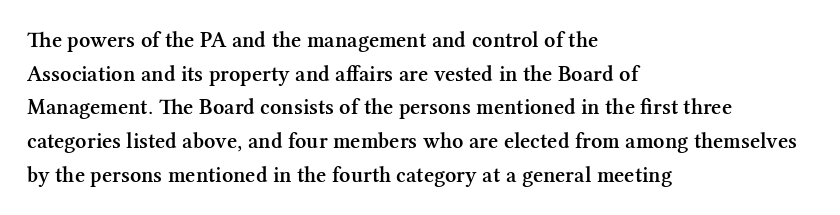
The image shows 22 px text type, upright; set left-aligned, normal line spacing (1.53x), normal letter spacing, not underlined.
